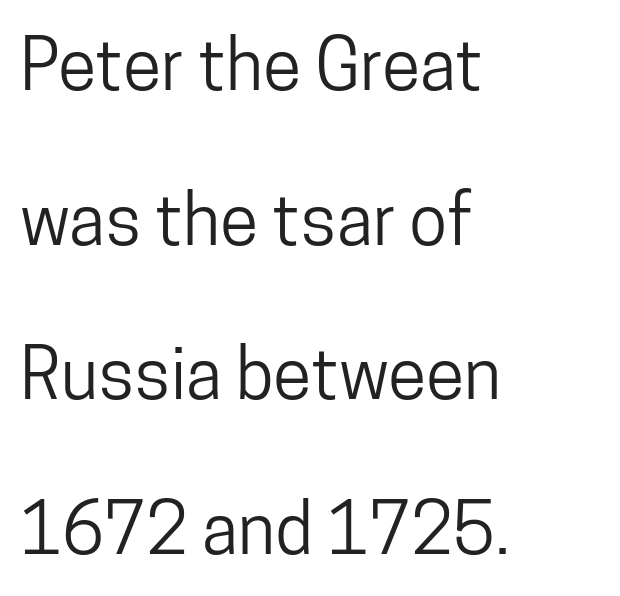
Caption: standard tracking, unaltered. Anything drawn beneath the words? Only blank space. These lines are set flush left with a ragged right edge. Line spacing here is loose. Think of a printed novel: that variable character pitch is what you see here. The text was rendered using a sans face with plain stroke endings.
